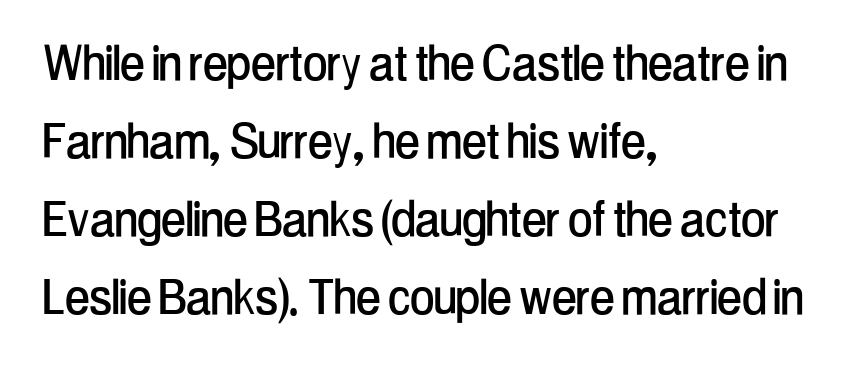
{"serif": "no", "italic": "no", "width": "condensed", "stroke_contrast": "low", "x_height": "medium", "monospaced": "no", "underline": "no", "align": "left", "line_spacing": "normal", "line_spacing_ratio": 1.32, "letter_spacing": "normal", "letter_spacing_em": 0.0, "glyph_px": 59}
